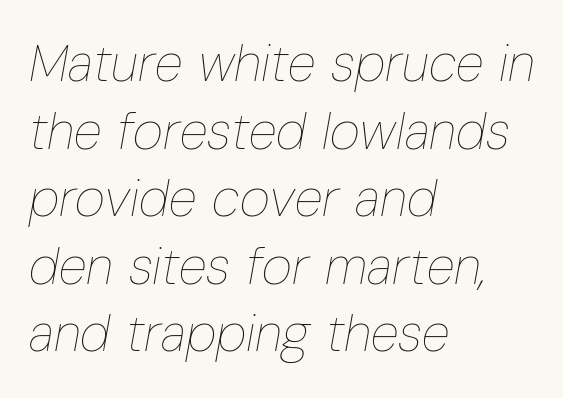
The image shows 52 px thin, condensed type, italic (leaning right); set left-aligned, normal line spacing (1.3x), normal letter spacing, not underlined; low stroke contrast and a medium x-height.
